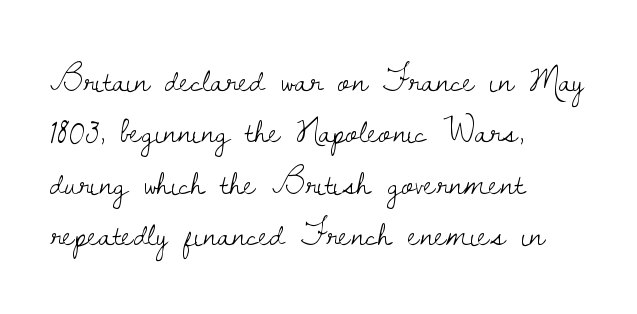
{"serif": "yes", "bold": "no", "weight": "light", "width": "normal", "stroke_contrast": "low", "x_height": "small", "monospaced": "no", "underline": "no", "align": "left", "line_spacing": "normal", "line_spacing_ratio": 1.43, "letter_spacing": "normal", "letter_spacing_em": 0.0, "glyph_px": 36}
